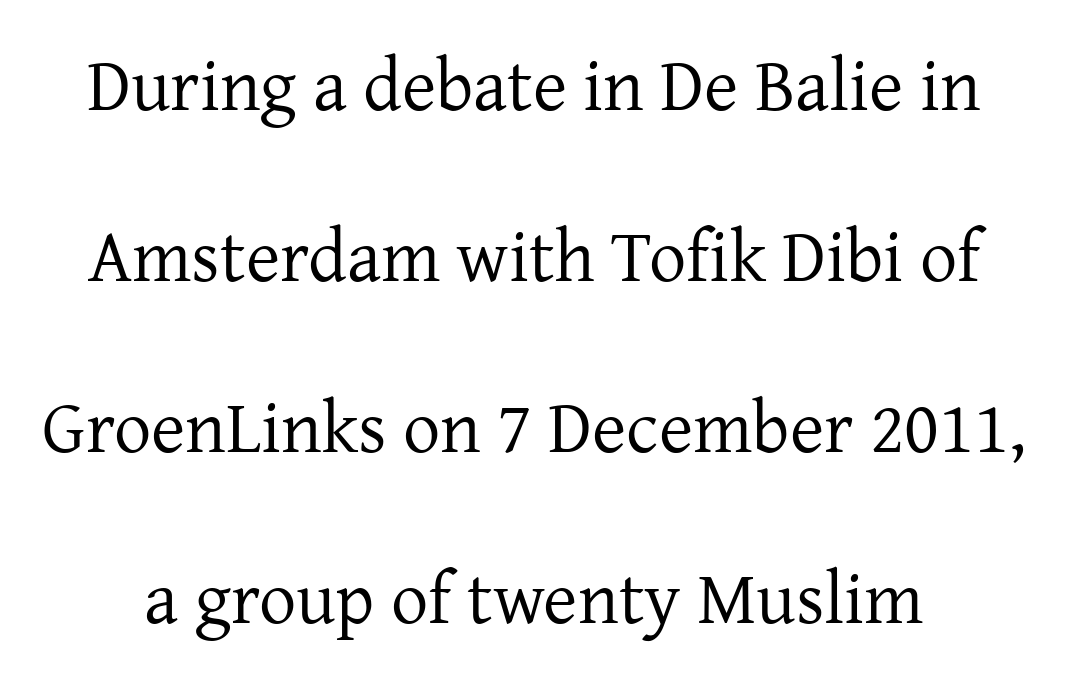
{"serif": "yes", "italic": "no", "bold": "no", "weight": "regular", "width": "normal", "stroke_contrast": "low", "x_height": "medium", "monospaced": "no", "underline": "no", "line_spacing": "loose", "line_spacing_ratio": 2.31, "letter_spacing": "normal", "letter_spacing_em": 0.0, "glyph_px": 74}
